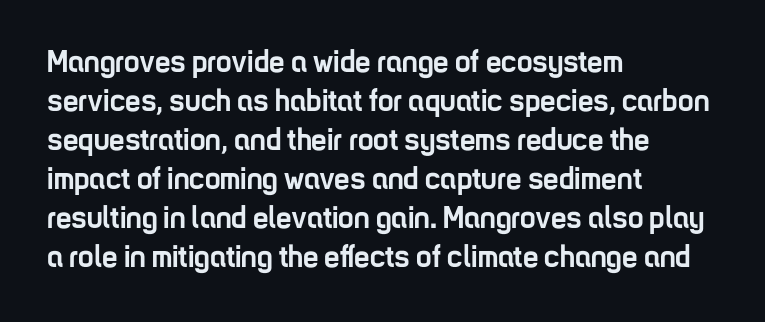
Q: Is the text bold? A: Yes.
Q: Is the text italic (slanted)? A: No, it is upright.
Q: Is the typeface a serif or a sans-serif typeface? A: Sans-serif.
Q: Is the text underlined? A: No.
Q: How is the paragraph aligned? A: Left-aligned.
Q: Is the spacing between letters normal or unusually wide? A: Normal.
Q: Is the spacing between lines tight, normal or loose? A: Normal.
Q: Width (condensed, normal, or wide)? A: Condensed.
Q: Stroke contrast? A: Low.
Q: x-height? A: Medium.
Q: Monospaced? A: No.
